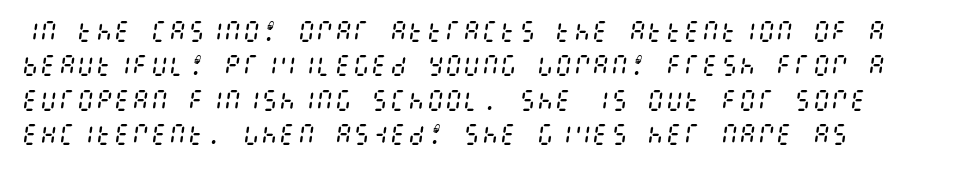
Each row of text sits above clean, open space. The glyphs look as if they've been sheared to an angle. The weight would be labelled regular, book, light, or lighter still. Here the glyphs are tracked normally, forming tight word shapes. The paragraph has a hard left edge and a soft right edge.
